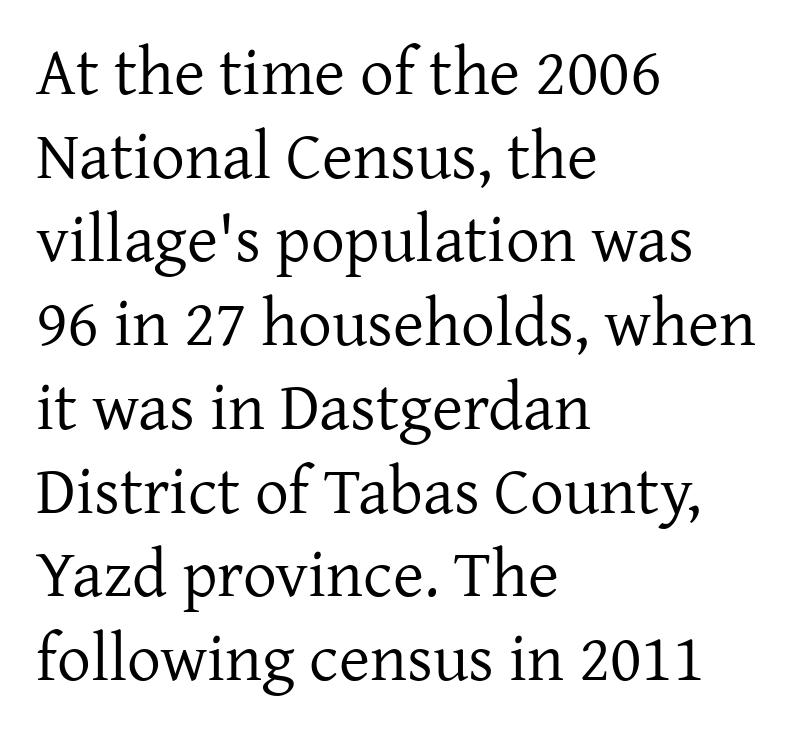
Q: Is the text bold? A: No.
Q: Is the text italic (slanted)? A: No, it is upright.
Q: Is the typeface a serif or a sans-serif typeface? A: Serif.
Q: Is the text underlined? A: No.
Q: How is the paragraph aligned? A: Left-aligned.
Q: Is the spacing between letters normal or unusually wide? A: Normal.
Q: Is the spacing between lines tight, normal or loose? A: Normal.
Q: Width (condensed, normal, or wide)? A: Normal.
Q: Stroke contrast? A: Low.
Q: x-height? A: Medium.
Q: Monospaced? A: No.
